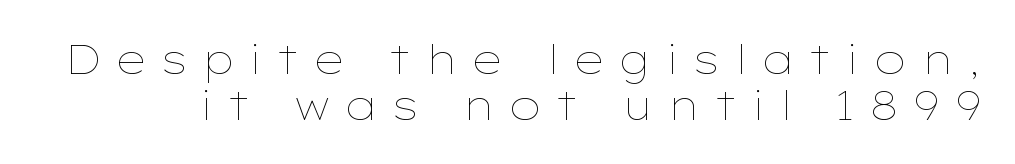
The image shows 41 px thin, wide type, upright; set tight line spacing (1.12x), unusually wide letter spacing (+0.32 em), not underlined; low stroke contrast and a medium x-height.
